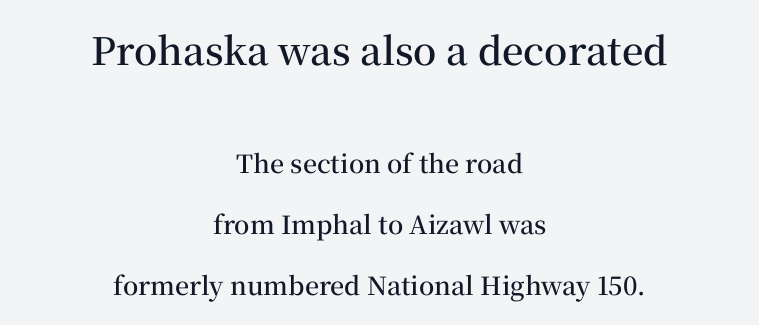
The image shows 38 px semibold serif type, upright; set centered, loose line spacing (2.44x), normal letter spacing, not underlined; the first (top) block is 1.52x larger; medium stroke contrast and a medium x-height.
